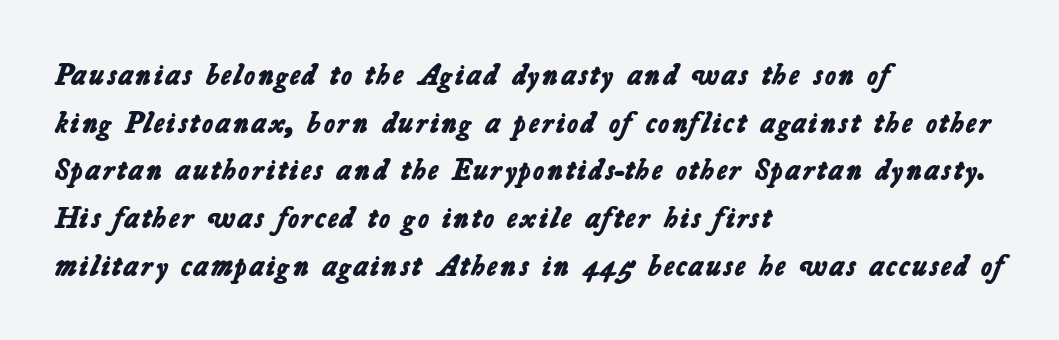
The strokes are fattened all the way to bold. The compositor pushed each line to the left boundary. A bare baseline throughout the passage. Spacing between characters is what you'd get straight out of the box.
